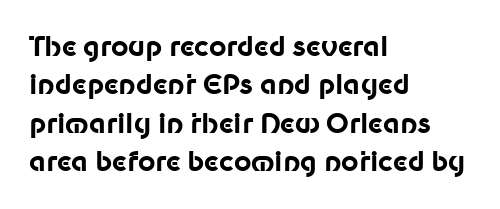
Glyph-to-glyph distance matches everyday printed text. Notice how thick the strokes are: this is what a full bold looks like. A normal amount of white space separates one row of letters from the next. Only glyphs here, with clear space below each row. Vertical strokes here are truly vertical.
